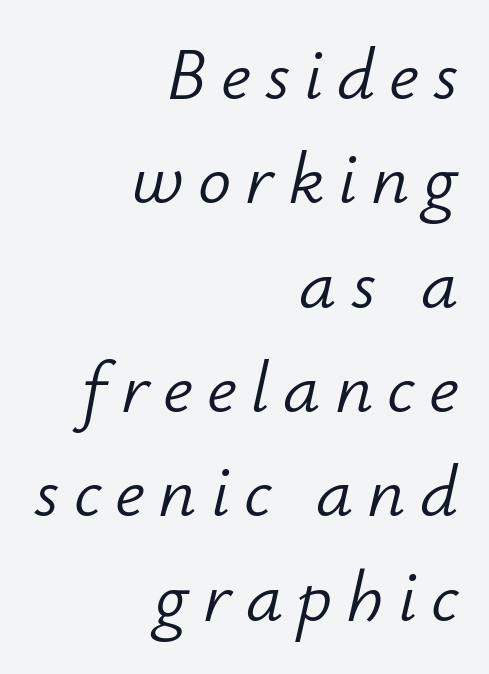
No extra ink here — the face is not bold. In terms of leading, this rendering sits right in the middle. Plain, unruled lines of type. Each line ends at the same right margin while the left side varies. The letters are slanted; this is an italic face. The letters advance in unequal steps, a hallmark of proportional type.
